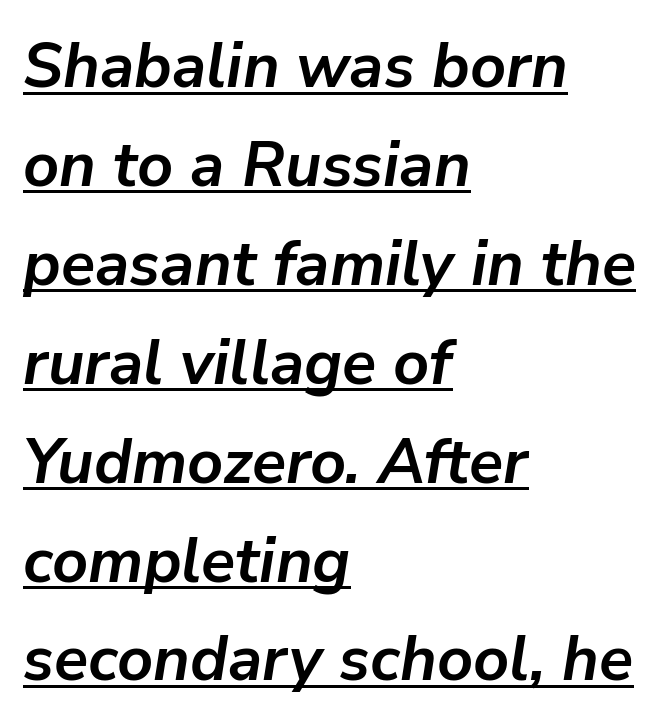
Q: Is the text bold? A: Yes.
Q: Is the text italic (slanted)? A: Yes, it leans right by about 9 degrees.
Q: Is the text underlined? A: Yes.
Q: How is the paragraph aligned? A: Left-aligned.
Q: Is the spacing between letters normal or unusually wide? A: Normal.
Q: Is the spacing between lines tight, normal or loose? A: Normal.
Q: Width (condensed, normal, or wide)? A: Normal.
Q: Stroke contrast? A: Low.
Q: x-height? A: Medium.
Q: Monospaced? A: No.
